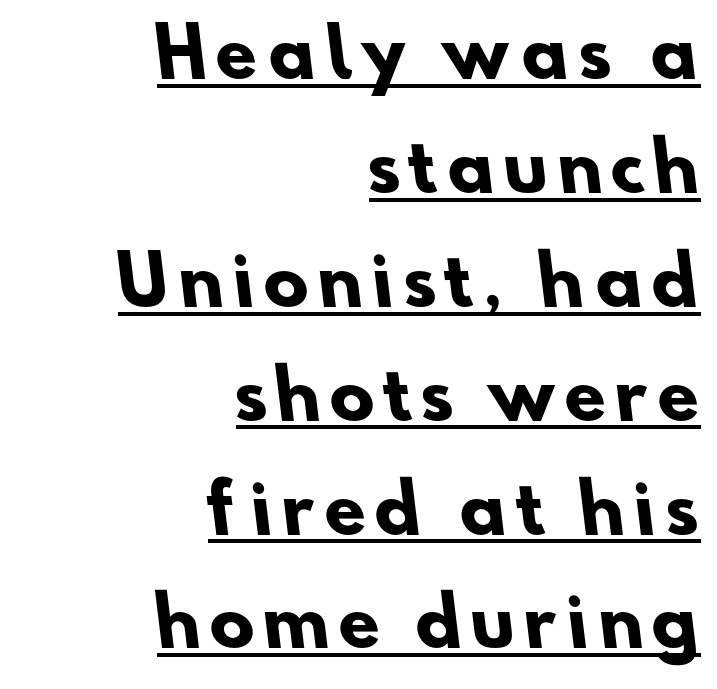
This sample has the flowing, uneven cadence of proportional lettering. The typeface chosen for these lines omits serifs. The ragged edge is on the left, which tells us the setting is flush right. Its strokes are broad and dark, the hallmark of bold type. In designer terms, the underline attribute is active on this setting.
